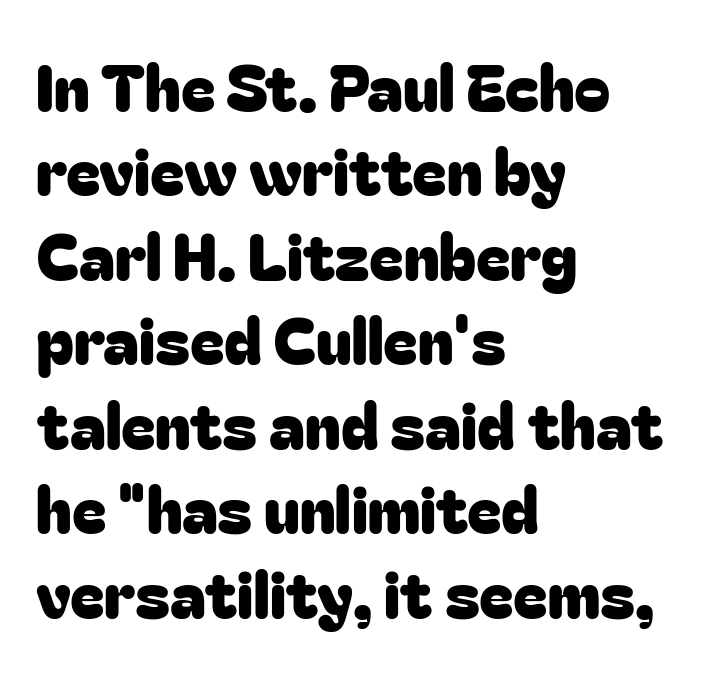
The image shows 65 px sans-serif type, upright; set left-aligned, normal line spacing (1.3x), normal letter spacing, not underlined; low stroke contrast and a medium x-height.
